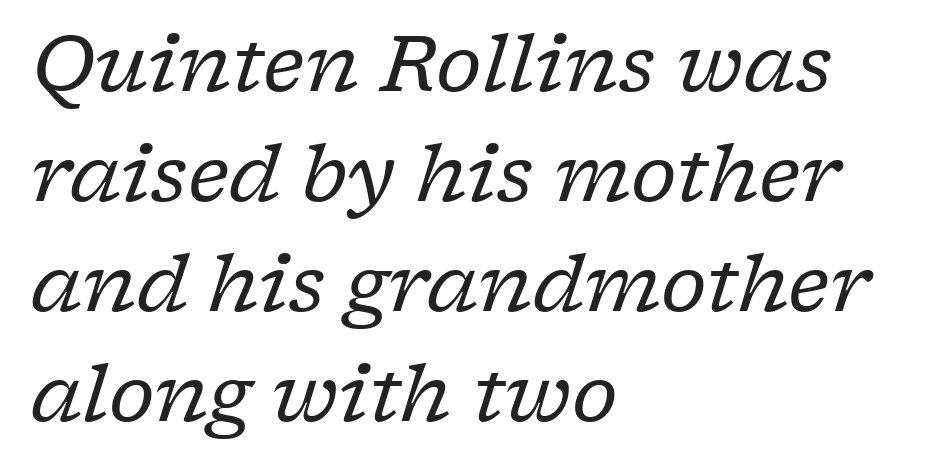
Q: Is the text bold? A: No.
Q: Is the text italic (slanted)? A: Yes, it leans right by about 17 degrees.
Q: Is the typeface a serif or a sans-serif typeface? A: Serif.
Q: Is the text underlined? A: No.
Q: How is the paragraph aligned? A: Left-aligned.
Q: Is the spacing between letters normal or unusually wide? A: Normal.
Q: Is the spacing between lines tight, normal or loose? A: Normal.
Q: Width (condensed, normal, or wide)? A: Normal.
Q: Stroke contrast? A: Low.
Q: x-height? A: Medium.
Q: Monospaced? A: No.
